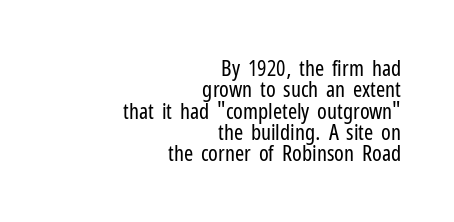
{"italic": "no", "bold": "no", "underline": "no", "align": "right", "line_spacing": "tight", "line_spacing_ratio": 0.97, "letter_spacing": "normal", "letter_spacing_em": 0.0, "glyph_px": 22}
